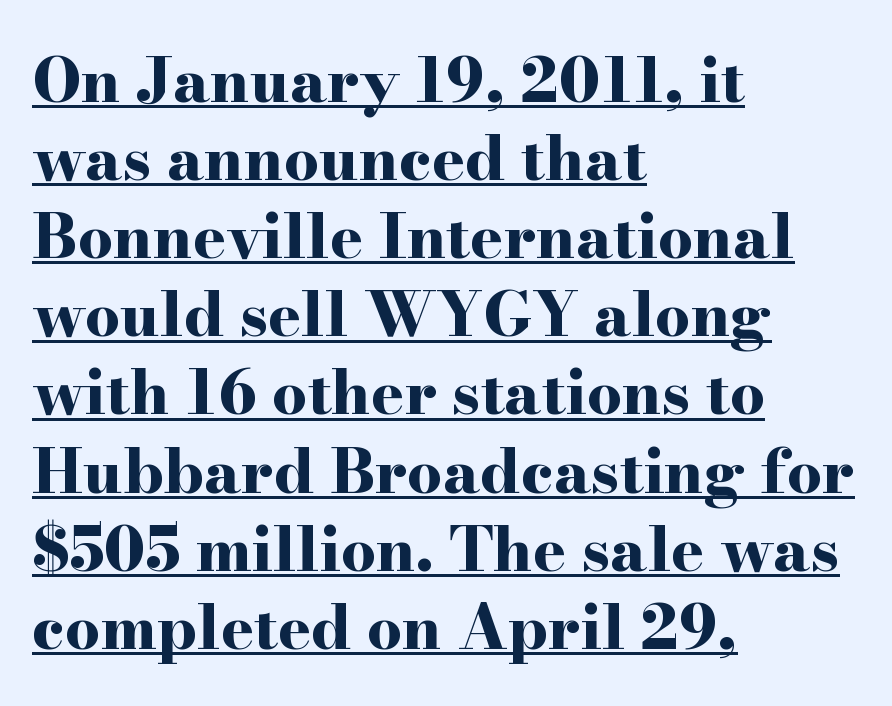
Q: Is the text bold? A: Yes.
Q: Is the text italic (slanted)? A: No, it is upright.
Q: Is the typeface a serif or a sans-serif typeface? A: Serif.
Q: Is the text underlined? A: Yes.
Q: How is the paragraph aligned? A: Left-aligned.
Q: Is the spacing between letters normal or unusually wide? A: Normal.
Q: Is the spacing between lines tight, normal or loose? A: Normal.
Q: Width (condensed, normal, or wide)? A: Wide.
Q: Stroke contrast? A: High.
Q: x-height? A: Small.
Q: Monospaced? A: No.
